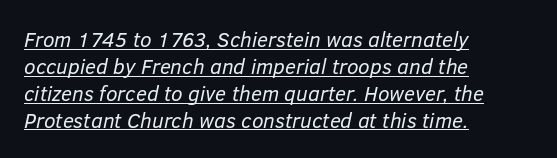
The image shows 21 px text type, italic (leaning right); set left-aligned, normal line spacing (1.28x), normal letter spacing, underlined.
